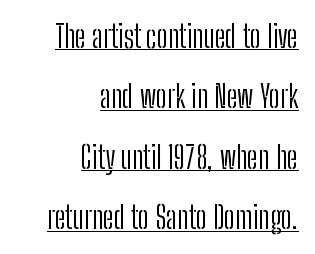
The image shows 31 px light, condensed sans-serif type, upright; set right-aligned, loose line spacing (1.95x), normal letter spacing, underlined; low stroke contrast and a medium x-height.
